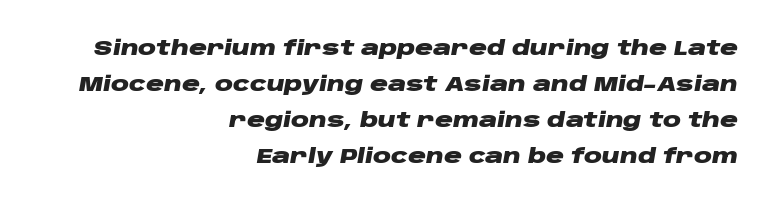
{"italic": "yes", "lean": "right", "slant_degrees": 10, "bold": "yes", "underline": "no", "align": "right", "line_spacing_ratio": 1.8, "letter_spacing": "normal", "letter_spacing_em": 0.0, "glyph_px": 20}
